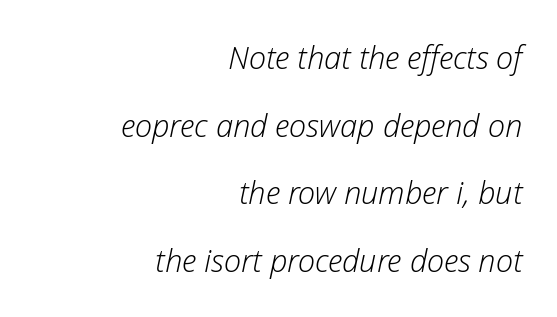
Quick note: italic. A typesetter would call this proportional, since set widths differ per character. No extra tracking has been applied to these lines. The specimen omits any rule beneath the text block's lines.
